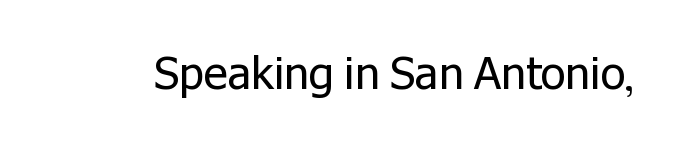
Q: Is the text bold? A: No.
Q: Is the text italic (slanted)? A: No, it is upright.
Q: Is the typeface a serif or a sans-serif typeface? A: Sans-serif.
Q: Is the text underlined? A: No.
Q: Is the spacing between letters normal or unusually wide? A: Normal.
Q: Width (condensed, normal, or wide)? A: Normal.
Q: Stroke contrast? A: Low.
Q: x-height? A: Medium.
Q: Monospaced? A: No.
